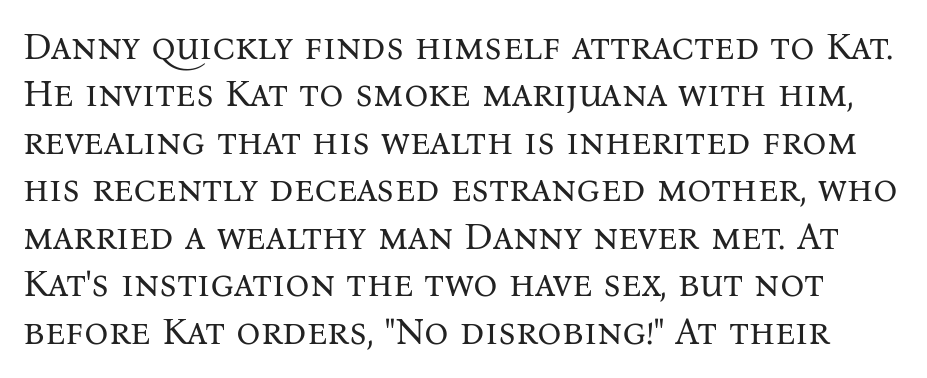
{"serif": "yes", "italic": "no", "bold": "no", "weight": "regular", "width": "normal", "stroke_contrast": "medium", "x_height": "medium", "monospaced": "no", "underline": "no", "line_spacing": "normal", "line_spacing_ratio": 1.25, "letter_spacing": "normal", "letter_spacing_em": 0.0, "glyph_px": 38}
